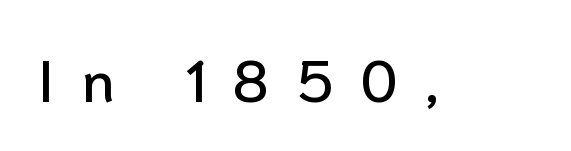
Q: Is the text italic (slanted)? A: No, it is upright.
Q: Is the typeface a serif or a sans-serif typeface? A: Sans-serif.
Q: Is the text underlined? A: No.
Q: Is the spacing between letters normal or unusually wide? A: Unusually wide.
Q: Width (condensed, normal, or wide)? A: Normal.
Q: Stroke contrast? A: Low.
Q: x-height? A: Medium.
Q: Monospaced? A: No.
